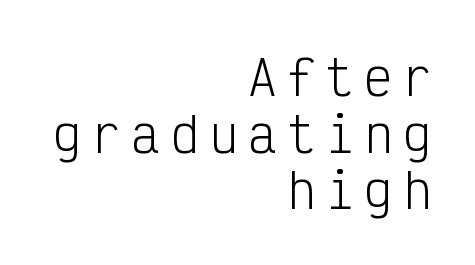
Weight: not bold — regular or lighter. This is sans-serif lettering, the kind often seen on screens and signage. Style check: upright. Fixed-width glyphs throughout — classic coding-font behaviour. You could only call the tracking loose — the letters float apart. Clear beneath every line of the passage.
